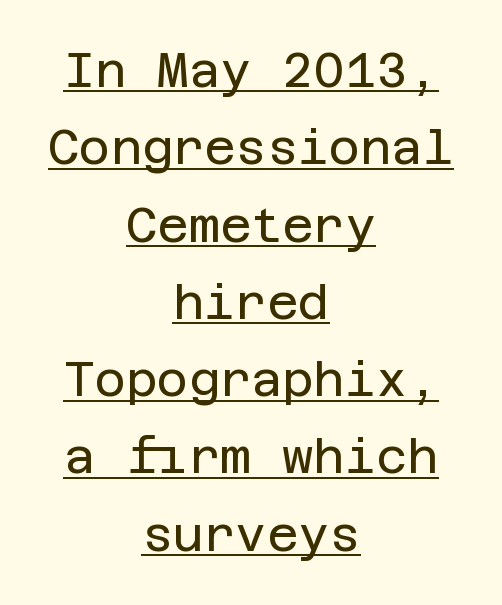
Students, observe: this is what conventionally led text looks like. The font's upright variant was chosen for this text. Does extra space separate the letters? No, they use regular spacing. This reads as an unemphasized weight, regular at the heaviest.
